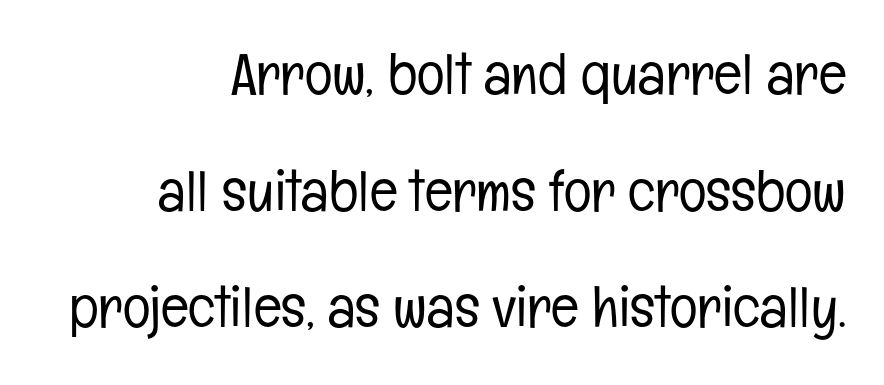
The image shows 58 px light, condensed sans-serif type, upright; set right-aligned, loose line spacing (2.01x), normal letter spacing, not underlined; low stroke contrast and a medium x-height.
